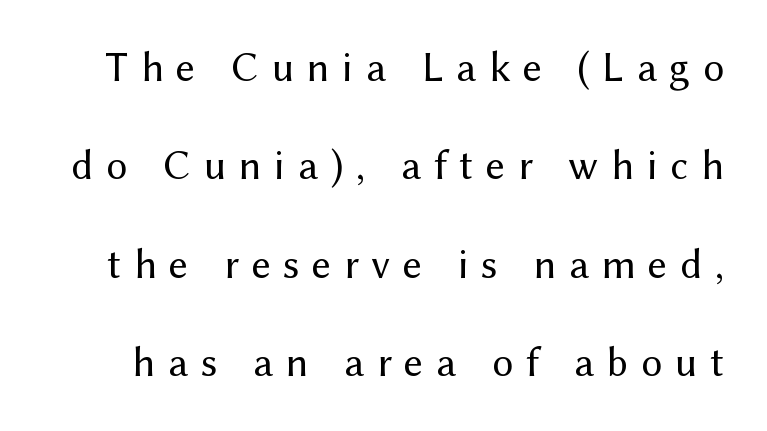
The image shows 42 px regular-weight sans-serif type, upright; set loose line spacing (2.34x), unusually wide letter spacing (+0.3 em), not underlined; medium stroke contrast and a medium x-height.
